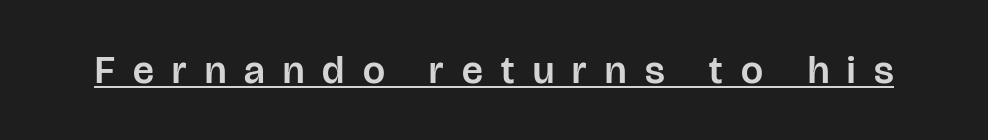
{"serif": "no", "italic": "no", "width": "normal", "stroke_contrast": "low", "x_height": "large", "monospaced": "no", "underline": "yes", "letter_spacing": "wide", "letter_spacing_em": 0.47, "glyph_px": 39}
